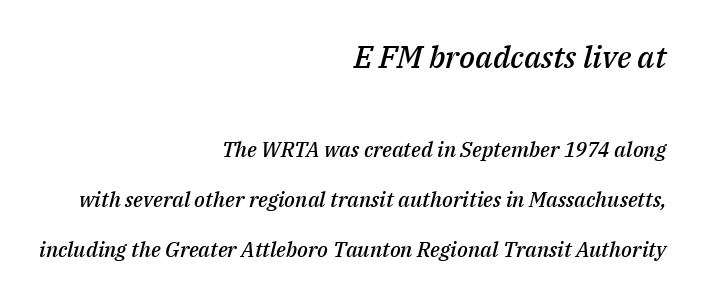
{"italic": "yes", "lean": "right", "slant_degrees": 14, "bold": "semi", "weight": "semibold", "width": "normal", "stroke_contrast": "medium", "x_height": "medium", "monospaced": "no", "underline": "no", "align": "right", "line_spacing": "loose", "line_spacing_ratio": 2.39, "letter_spacing": "normal", "letter_spacing_em": 0.0, "larger_block": "first", "size_ratio": 1.48, "glyph_px": 31}
